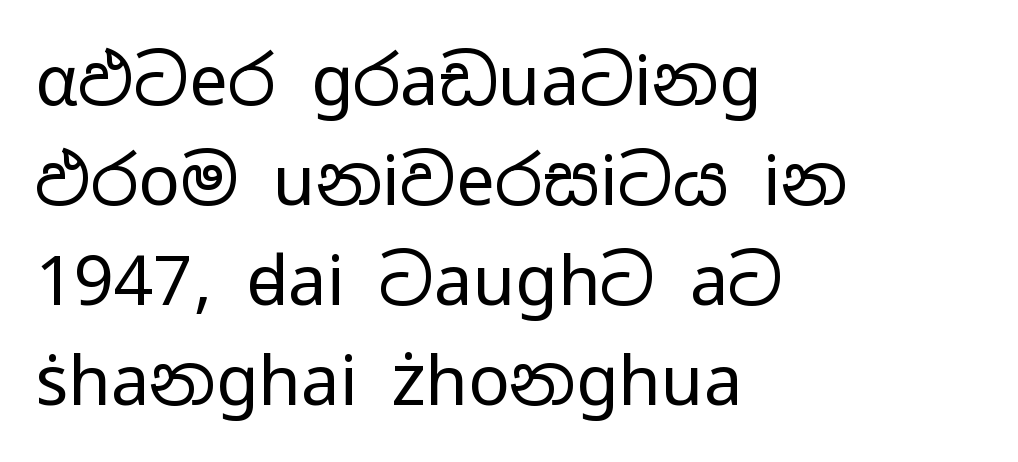
The image shows 69 px regular-weight, wide sans-serif type, upright; set left-aligned, normal line spacing (1.45x), normal letter spacing, not underlined; low stroke contrast and a medium x-height.
